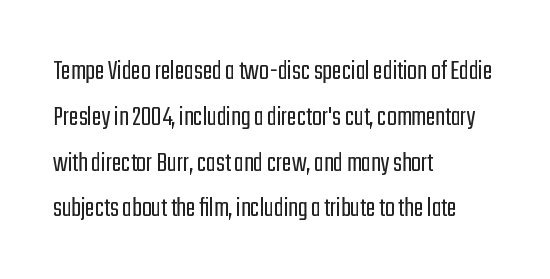
The line texture is even and compact thanks to regular tracking. The passage shown is typed in a proportional face where columns would drift. In CSS terms this would be text-align: left. Letters have the restrained weight of plain body copy at most. A bare baseline throughout the passage.
